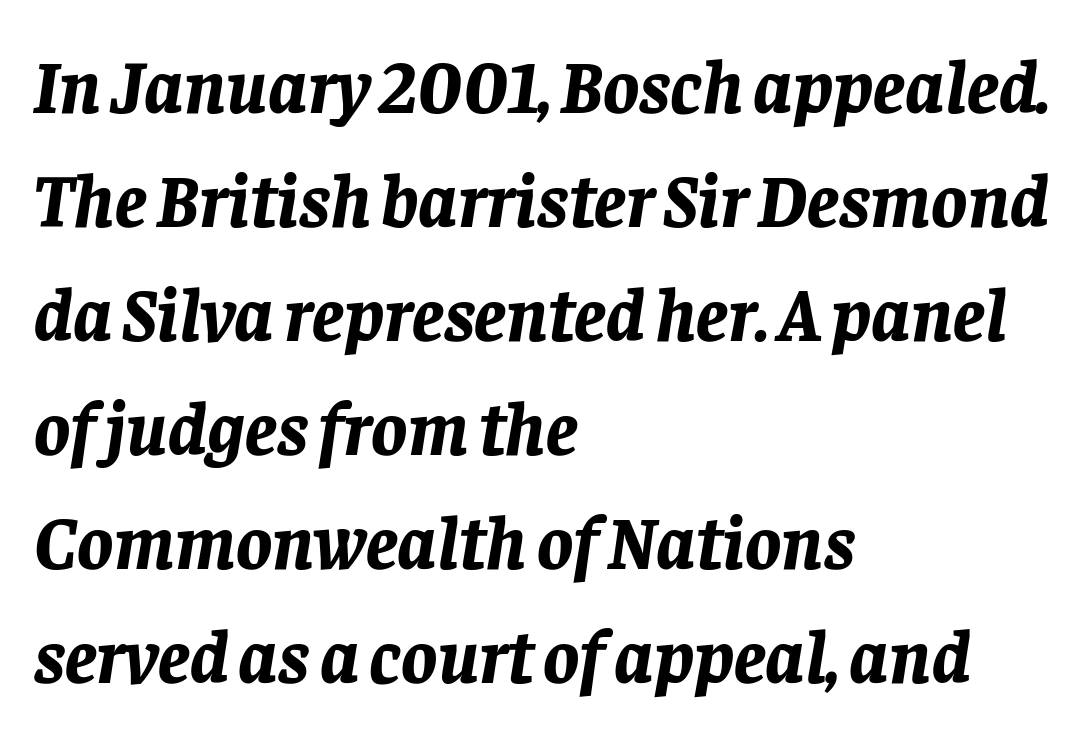
Q: Is the text bold? A: Yes.
Q: Is the text italic (slanted)? A: Yes, it leans right by about 8 degrees.
Q: Is the text underlined? A: No.
Q: How is the paragraph aligned? A: Left-aligned.
Q: Is the spacing between letters normal or unusually wide? A: Normal.
Q: Is the spacing between lines tight, normal or loose? A: Normal.
Q: Width (condensed, normal, or wide)? A: Normal.
Q: Stroke contrast? A: Low.
Q: x-height? A: Large.
Q: Monospaced? A: No.
